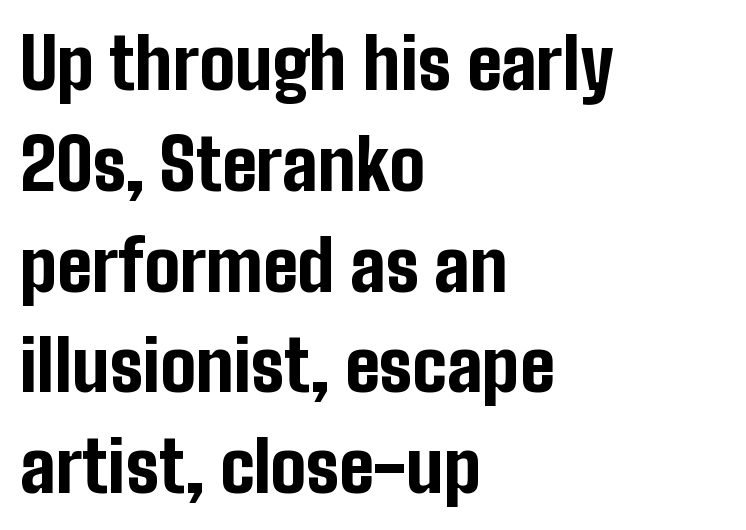
Q: Is the text bold? A: Yes.
Q: Is the text italic (slanted)? A: No, it is upright.
Q: Is the typeface a serif or a sans-serif typeface? A: Sans-serif.
Q: Is the text underlined? A: No.
Q: How is the paragraph aligned? A: Left-aligned.
Q: Is the spacing between letters normal or unusually wide? A: Normal.
Q: Is the spacing between lines tight, normal or loose? A: Normal.
Q: Width (condensed, normal, or wide)? A: Condensed.
Q: Stroke contrast? A: Low.
Q: x-height? A: Medium.
Q: Monospaced? A: No.
